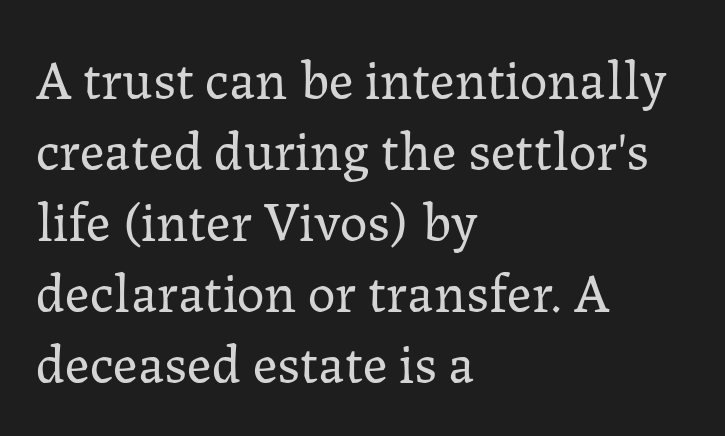
Q: Is the text bold? A: No.
Q: Is the text italic (slanted)? A: No, it is upright.
Q: Is the typeface a serif or a sans-serif typeface? A: Serif.
Q: Is the text underlined? A: No.
Q: How is the paragraph aligned? A: Left-aligned.
Q: Is the spacing between letters normal or unusually wide? A: Normal.
Q: Is the spacing between lines tight, normal or loose? A: Normal.
Q: Width (condensed, normal, or wide)? A: Normal.
Q: Stroke contrast? A: Low.
Q: x-height? A: Medium.
Q: Monospaced? A: No.
